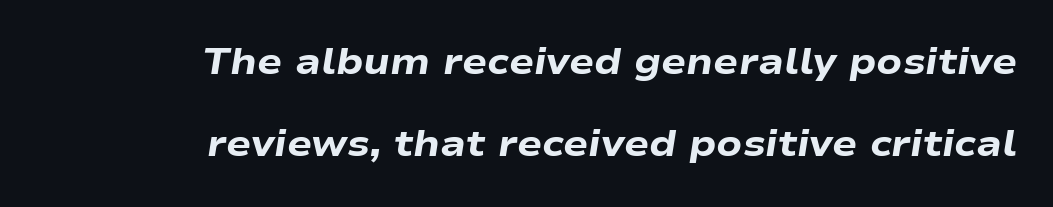
Q: Is the text bold? A: Yes.
Q: Is the text italic (slanted)? A: Yes, it leans right by about 9 degrees.
Q: Is the text underlined? A: No.
Q: How is the paragraph aligned? A: Right-aligned.
Q: Is the spacing between letters normal or unusually wide? A: Normal.
Q: Is the spacing between lines tight, normal or loose? A: Loose.
Q: Width (condensed, normal, or wide)? A: Wide.
Q: Stroke contrast? A: Low.
Q: x-height? A: Medium.
Q: Monospaced? A: No.
